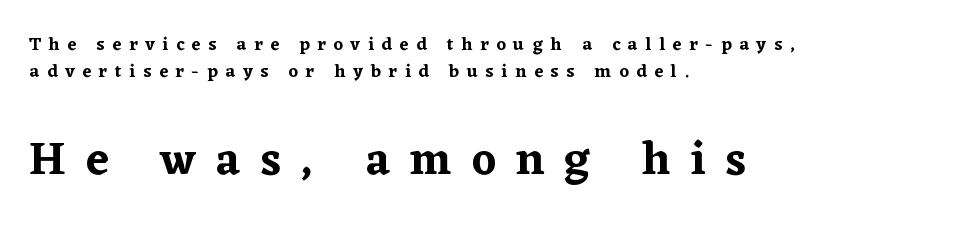
{"serif": "yes", "italic": "no", "width": "normal", "stroke_contrast": "low", "x_height": "medium", "monospaced": "no", "underline": "no", "align": "left", "line_spacing": "normal", "line_spacing_ratio": 1.52, "letter_spacing": "wide", "letter_spacing_em": 0.43, "larger_block": "second", "size_ratio": 2.56, "glyph_px": 46}
